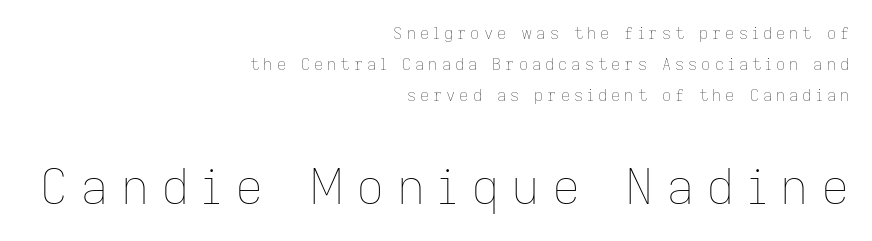
Q: Is the text bold? A: No.
Q: Is the text italic (slanted)? A: No, it is upright.
Q: Is the text underlined? A: No.
Q: How is the paragraph aligned? A: Right-aligned.
Q: Is the spacing between letters normal or unusually wide? A: Unusually wide.
Q: Is the spacing between lines tight, normal or loose? A: Loose.
Q: Which block of text is set in a larger size, the first (top) or the second (bottom)? A: The second (bottom) one.
Q: Width (condensed, normal, or wide)? A: Normal.
Q: Stroke contrast? A: Low.
Q: x-height? A: Medium.
Q: Monospaced? A: No.
